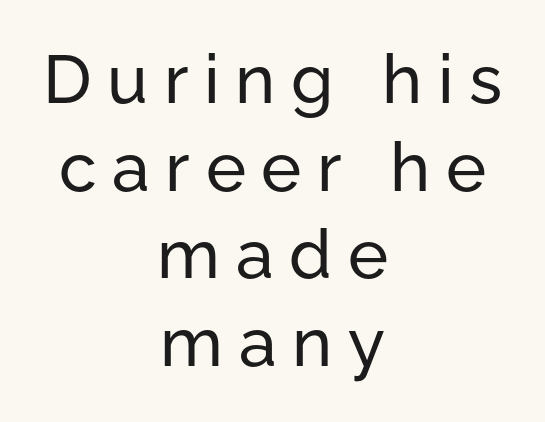
{"serif": "no", "italic": "no", "width": "normal", "stroke_contrast": "low", "x_height": "medium", "monospaced": "no", "underline": "no", "align": "center", "line_spacing": "normal", "line_spacing_ratio": 1.29, "letter_spacing": "wide", "letter_spacing_em": 0.23, "glyph_px": 68}
